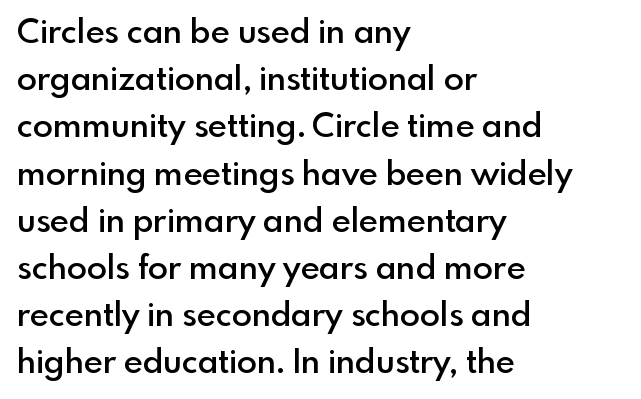
{"serif": "no", "italic": "no", "bold": "semi", "weight": "semibold", "width": "normal", "x_height": "small", "monospaced": "no", "underline": "no", "align": "left", "line_spacing": "normal", "line_spacing_ratio": 1.43, "letter_spacing": "normal", "letter_spacing_em": 0.0, "glyph_px": 33}
